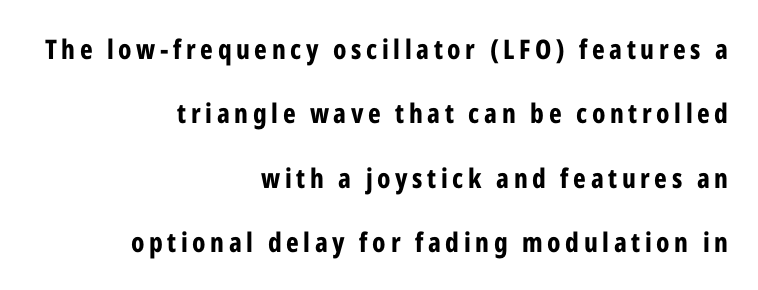
Q: Is the text bold? A: Yes.
Q: Is the text italic (slanted)? A: No, it is upright.
Q: Is the text underlined? A: No.
Q: How is the paragraph aligned? A: Right-aligned.
Q: Is the spacing between lines tight, normal or loose? A: Loose.
